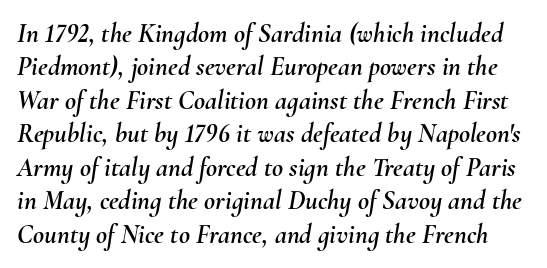
The image shows 27 px text type, italic (leaning right); set line spacing 1.24x, normal letter spacing, not underlined.
